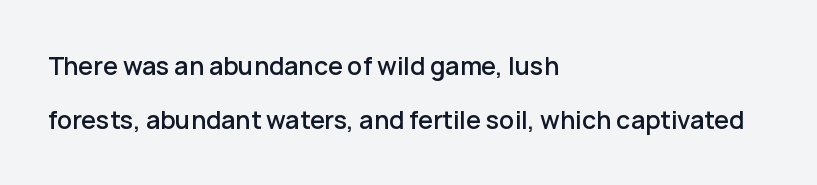
The image shows 25 px text type, upright; set left-aligned, loose line spacing (2.15x), normal letter spacing, not underlined.
